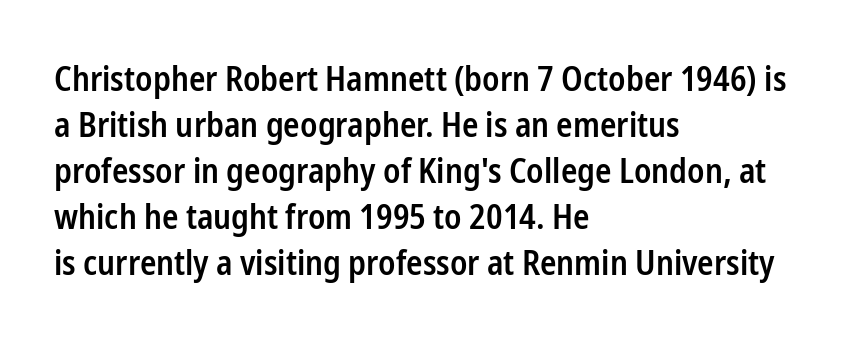
Q: Is the text bold? A: Semi-bold.
Q: Is the text italic (slanted)? A: No, it is upright.
Q: Is the typeface a serif or a sans-serif typeface? A: Sans-serif.
Q: Is the text underlined? A: No.
Q: How is the paragraph aligned? A: Left-aligned.
Q: Is the spacing between letters normal or unusually wide? A: Normal.
Q: Is the spacing between lines tight, normal or loose? A: Normal.
Q: Width (condensed, normal, or wide)? A: Condensed.
Q: Stroke contrast? A: Low.
Q: x-height? A: Medium.
Q: Monospaced? A: No.
